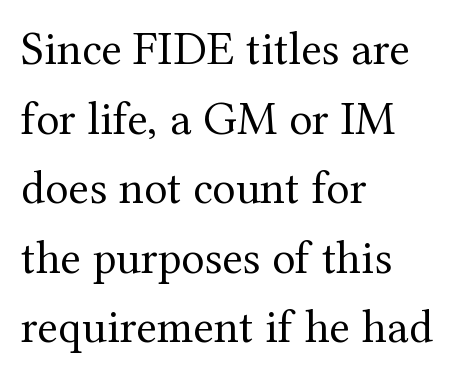
{"serif": "yes", "italic": "no", "bold": "no", "weight": "regular", "width": "normal", "stroke_contrast": "medium", "x_height": "medium", "monospaced": "no", "underline": "no", "align": "left", "line_spacing": "normal", "line_spacing_ratio": 1.45, "letter_spacing": "normal", "letter_spacing_em": 0.0, "glyph_px": 48}
